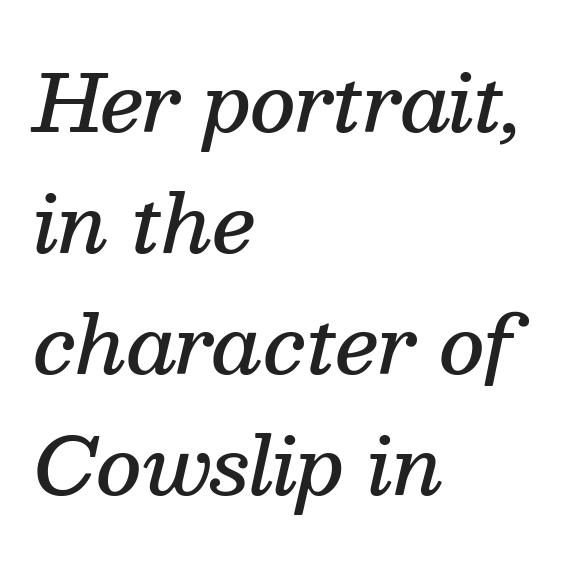
The image shows 78 px semibold serif type, italic (leaning right); set left-aligned, normal line spacing (1.55x), normal letter spacing, not underlined; medium stroke contrast and a medium x-height.
